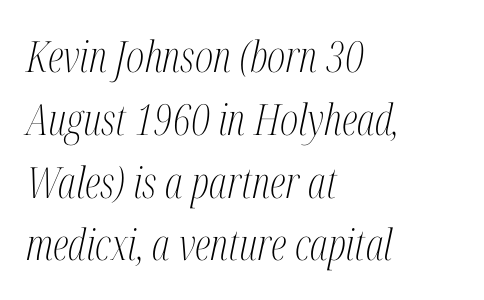
The image shows 43 px light, condensed serif type, italic (leaning right); set left-aligned, normal line spacing (1.46x), normal letter spacing, not underlined; medium stroke contrast and a medium x-height.
